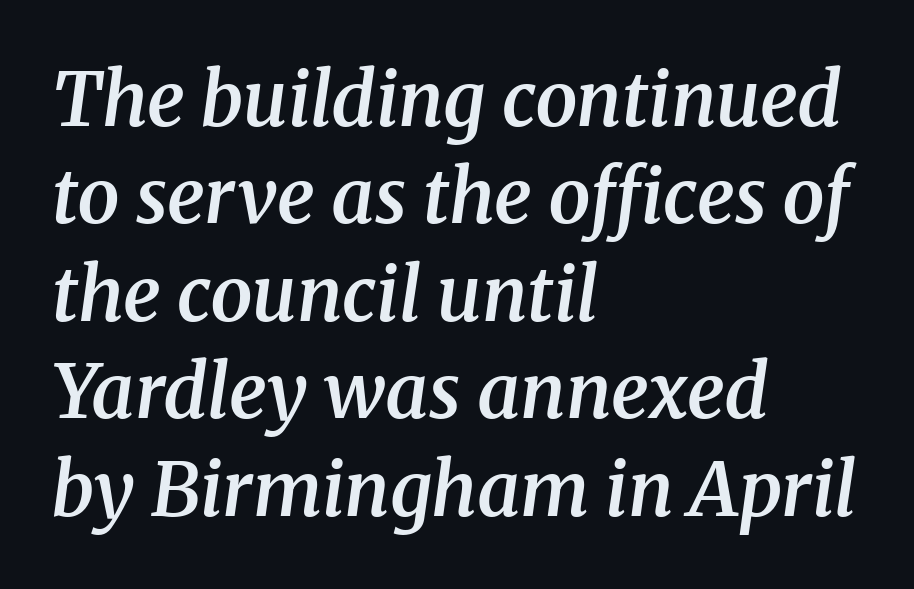
Q: Is the text bold? A: Semi-bold.
Q: Is the text italic (slanted)? A: Yes, it leans right by about 8 degrees.
Q: Is the typeface a serif or a sans-serif typeface? A: Serif.
Q: Is the text underlined? A: No.
Q: How is the paragraph aligned? A: Left-aligned.
Q: Is the spacing between letters normal or unusually wide? A: Normal.
Q: Is the spacing between lines tight, normal or loose? A: Normal.
Q: Width (condensed, normal, or wide)? A: Normal.
Q: Stroke contrast? A: Medium.
Q: x-height? A: Medium.
Q: Monospaced? A: No.
